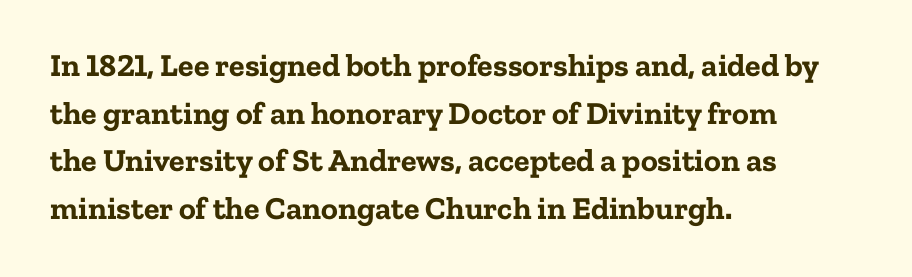
The image shows 32 px bold serif type, upright; set left-aligned, normal line spacing (1.49x), normal letter spacing, not underlined; low stroke contrast and a medium x-height.
